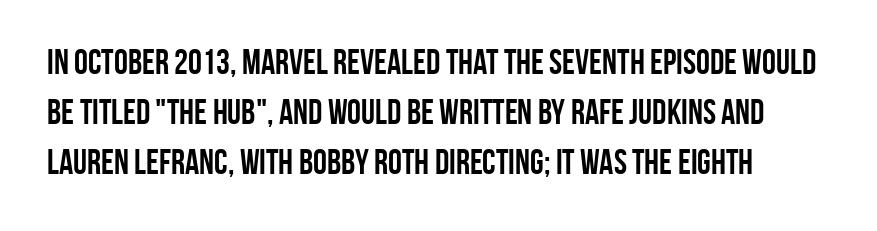
The image shows 35 px semibold, condensed sans-serif type, upright; set normal line spacing (1.43x), normal letter spacing, not underlined; low stroke contrast and a large x-height.
